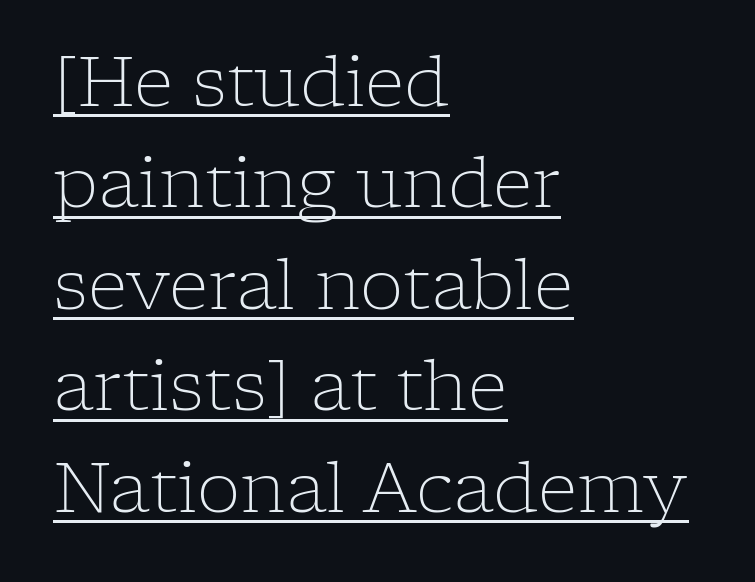
Q: Is the text bold? A: No.
Q: Is the text italic (slanted)? A: No, it is upright.
Q: Is the typeface a serif or a sans-serif typeface? A: Serif.
Q: Is the text underlined? A: Yes.
Q: How is the paragraph aligned? A: Left-aligned.
Q: Is the spacing between letters normal or unusually wide? A: Normal.
Q: Is the spacing between lines tight, normal or loose? A: Normal.
Q: Width (condensed, normal, or wide)? A: Normal.
Q: Stroke contrast? A: Low.
Q: x-height? A: Medium.
Q: Monospaced? A: No.
